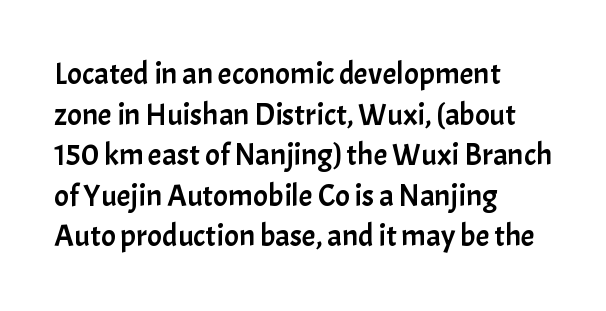
{"serif": "no", "italic": "no", "width": "normal", "stroke_contrast": "low", "x_height": "medium", "monospaced": "no", "underline": "no", "align": "left", "line_spacing": "normal", "line_spacing_ratio": 1.31, "letter_spacing": "normal", "letter_spacing_em": 0.0, "glyph_px": 31}
